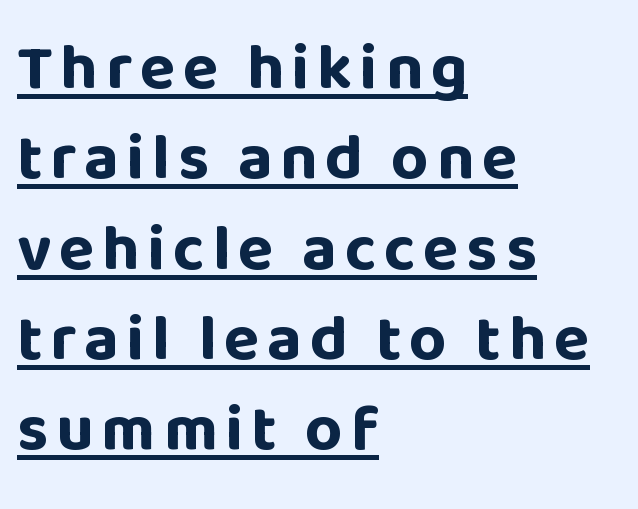
Q: Is the text bold? A: Yes.
Q: Is the text italic (slanted)? A: No, it is upright.
Q: Is the typeface a serif or a sans-serif typeface? A: Sans-serif.
Q: Is the text underlined? A: Yes.
Q: How is the paragraph aligned? A: Left-aligned.
Q: Is the spacing between lines tight, normal or loose? A: Normal.
Q: Width (condensed, normal, or wide)? A: Normal.
Q: Stroke contrast? A: Low.
Q: x-height? A: Large.
Q: Monospaced? A: No.
